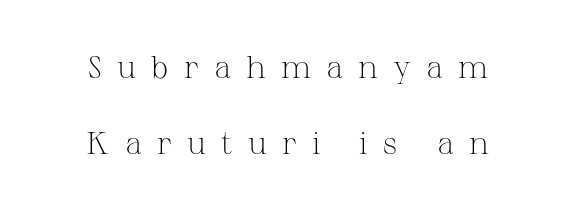
The image shows 32 px light serif type, upright; set centered, loose line spacing (2.37x), unusually wide letter spacing (+0.47 em), not underlined; medium stroke contrast and a medium x-height.
